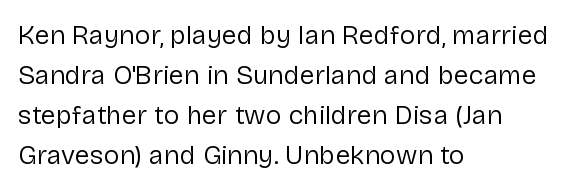
{"italic": "no", "bold": "no", "underline": "no", "align": "left", "line_spacing": "normal", "line_spacing_ratio": 1.48, "letter_spacing": "normal", "letter_spacing_em": 0.0, "glyph_px": 27}
